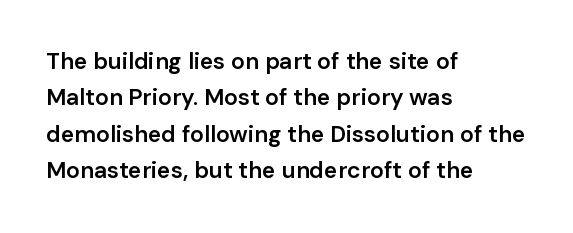
The image shows 23 px text type, upright; set left-aligned, normal line spacing (1.58x), normal letter spacing, not underlined.
